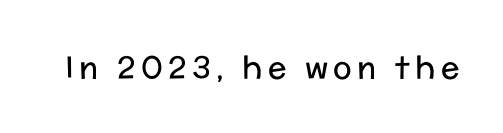
{"serif": "no", "italic": "no", "bold": "no", "weight": "regular", "width": "normal", "stroke_contrast": "low", "x_height": "medium", "monospaced": "no", "underline": "no", "glyph_px": 31}
